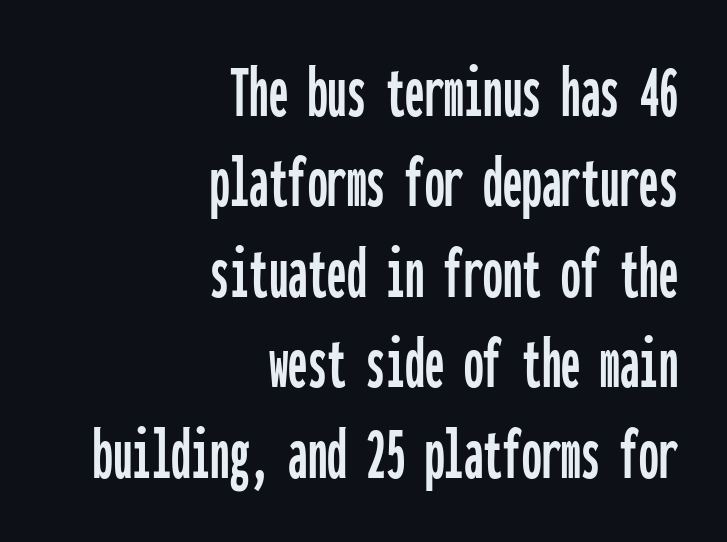
Q: Is the text italic (slanted)? A: No, it is upright.
Q: Is the typeface a serif or a sans-serif typeface? A: Sans-serif.
Q: Is the text underlined? A: No.
Q: How is the paragraph aligned? A: Right-aligned.
Q: Is the spacing between letters normal or unusually wide? A: Normal.
Q: Width (condensed, normal, or wide)? A: Condensed.
Q: Stroke contrast? A: Low.
Q: x-height? A: Medium.
Q: Monospaced? A: Yes.
